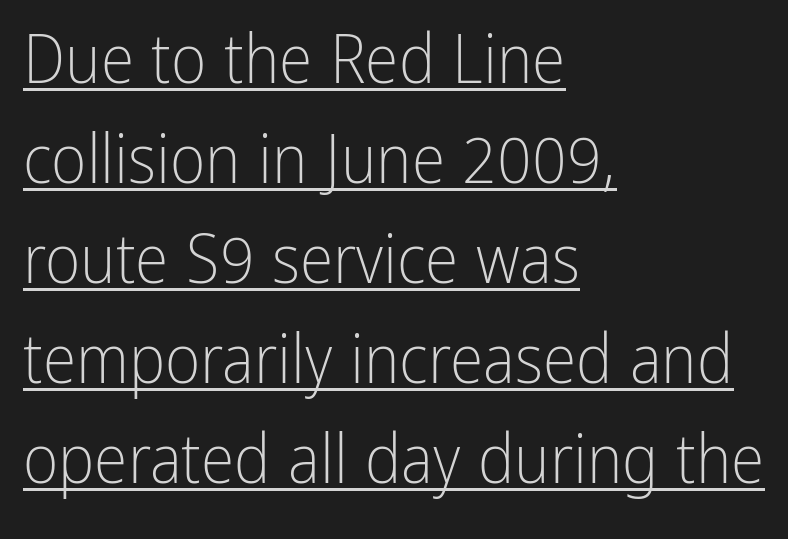
Q: Is the text bold? A: No.
Q: Is the text italic (slanted)? A: No, it is upright.
Q: Is the typeface a serif or a sans-serif typeface? A: Sans-serif.
Q: Is the text underlined? A: Yes.
Q: How is the paragraph aligned? A: Left-aligned.
Q: Is the spacing between letters normal or unusually wide? A: Normal.
Q: Is the spacing between lines tight, normal or loose? A: Normal.
Q: Width (condensed, normal, or wide)? A: Condensed.
Q: Stroke contrast? A: Low.
Q: x-height? A: Medium.
Q: Monospaced? A: No.
